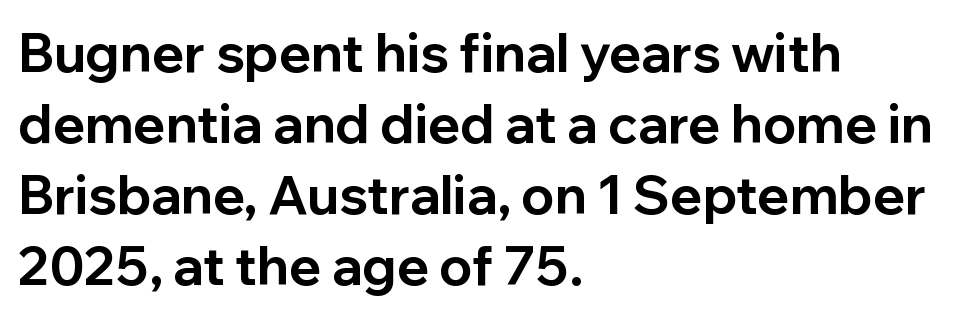
Horizontal alignment here is leftward, the default for most running prose. Every stem runs plumb, perpendicular to the baseline. As a designer I'd log this as weight 700, bold. Unlike a traditional serif, this face leaves its strokes unadorned. Proportional: the letters do not fall into vertical columns.
